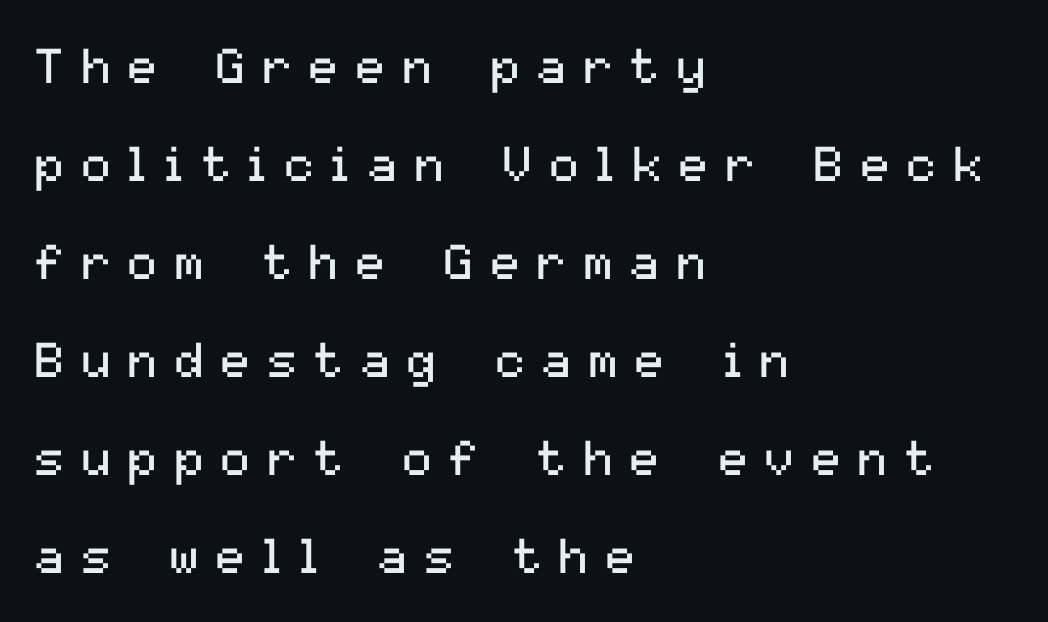
Someone cranked the tracking dial way up on this one. The foot of each line stays bare and open. In terms of leading, this rendering errs on the spacious side. All the whitespace from short lines collects on the right. Think of a printed novel: that variable character pitch is what you see here. Examine the stroke ends and you'll find no serifs.
